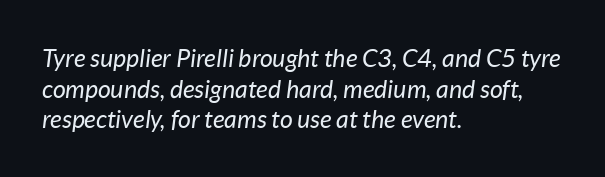
The image shows 25 px text type, italic (leaning right); set left-aligned, line spacing 1.23x, normal letter spacing, not underlined.
